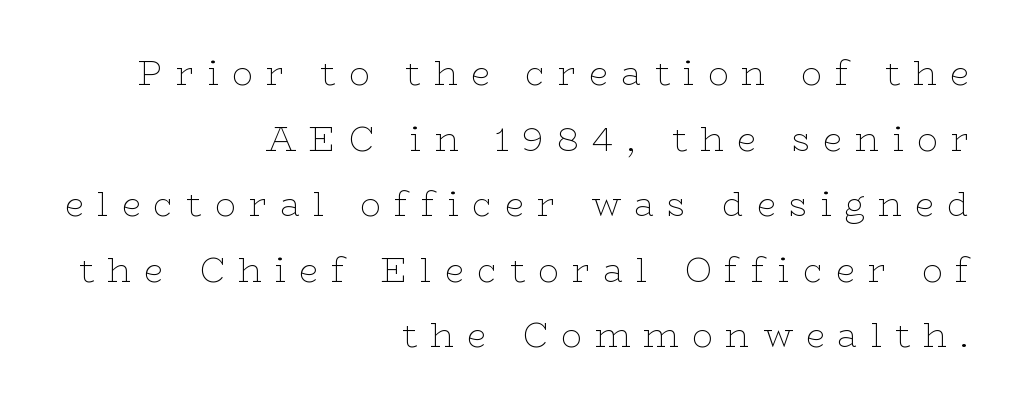
Anything drawn beneath the words? Only blank space. This rendering widens character spacing well past its baseline value. Unbolded letterforms with no extra heft. What kind of face is this? One with serifs. The specimen reads as upright at a glance.
